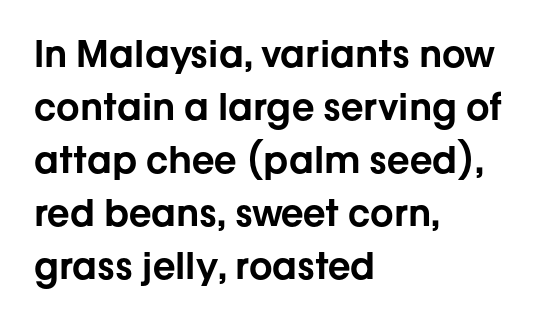
The image shows 37 px sans-serif type, upright; set left-aligned, normal line spacing (1.43x), normal letter spacing, not underlined; low stroke contrast and a medium x-height.
